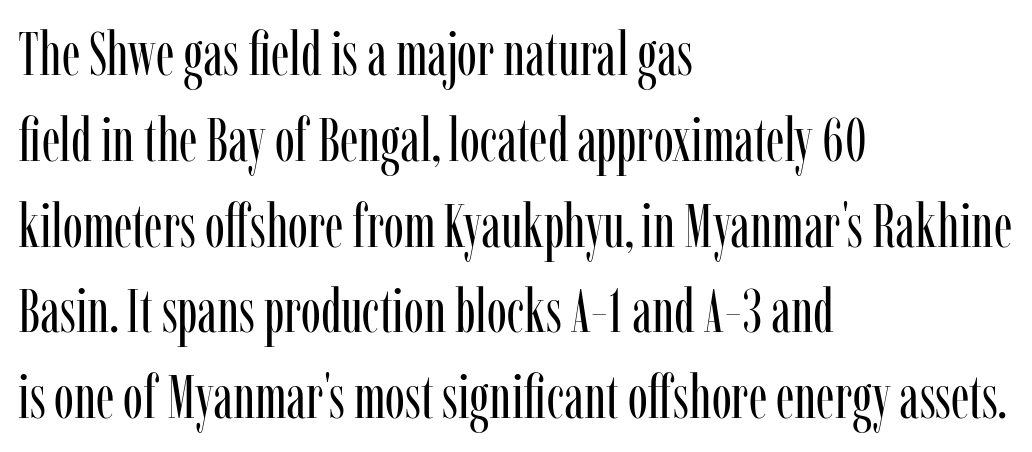
The image shows 60 px regular-weight, condensed serif type, upright; set left-aligned, normal line spacing (1.43x), normal letter spacing, not underlined; low stroke contrast and a medium x-height.
